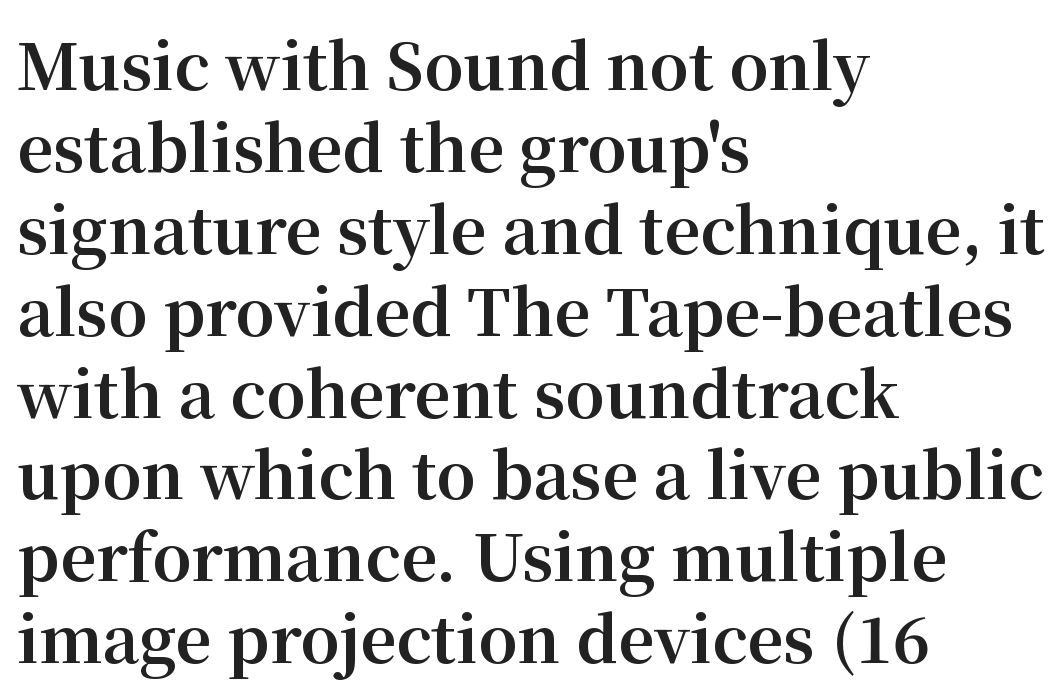
The image shows 63 px bold serif type, upright; set left-aligned, normal line spacing (1.3x), normal letter spacing, not underlined; medium stroke contrast and a medium x-height.
